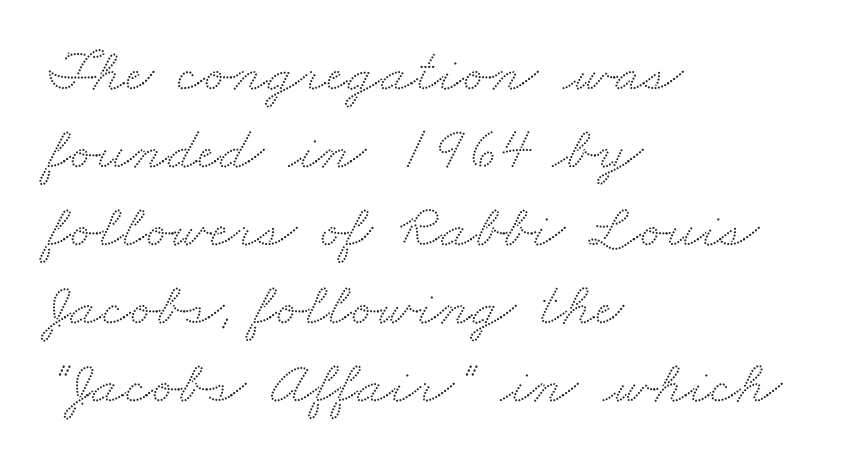
The image shows 62 px wide serif type; set left-aligned, normal line spacing (1.26x), normal letter spacing, not underlined; medium stroke contrast and a small x-height.
